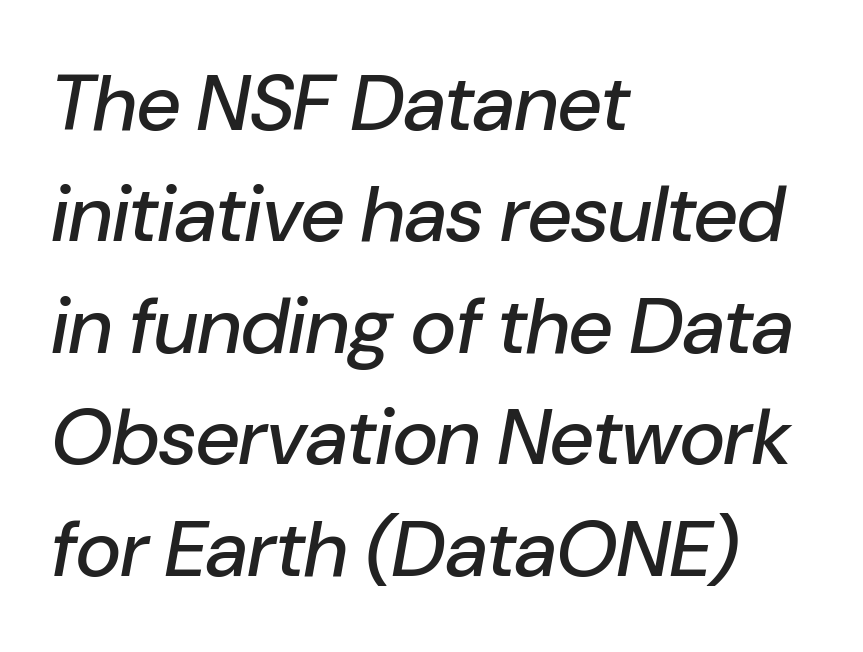
The image shows 79 px text type, italic (leaning right); set left-aligned, normal line spacing (1.41x), normal letter spacing, not underlined; low stroke contrast and a medium x-height.
